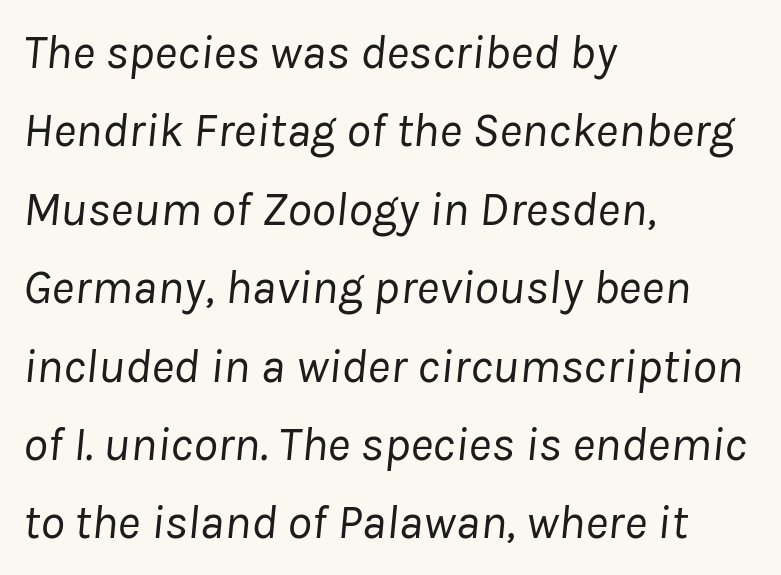
Each row of text sits above clean, open space. You could not count columns in this text — the font is proportionally spaced. Notice how the stems are inclined rather than vertical — that's the hallmark of italics. Vertical spacing — default. This rendering leaves character spacing at its baseline value.
